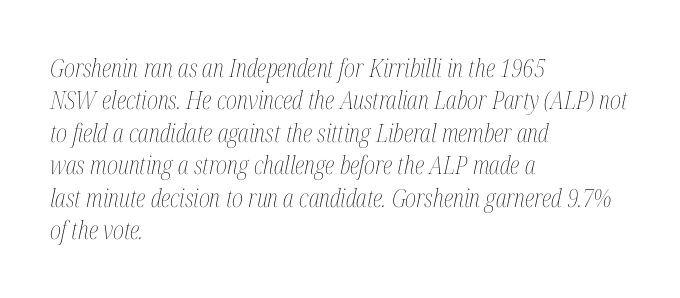
{"italic": "yes", "lean": "right", "slant_degrees": 12, "bold": "no", "underline": "no", "align": "left", "line_spacing": "normal", "line_spacing_ratio": 1.3, "letter_spacing": "normal", "letter_spacing_em": 0.0, "glyph_px": 25}
